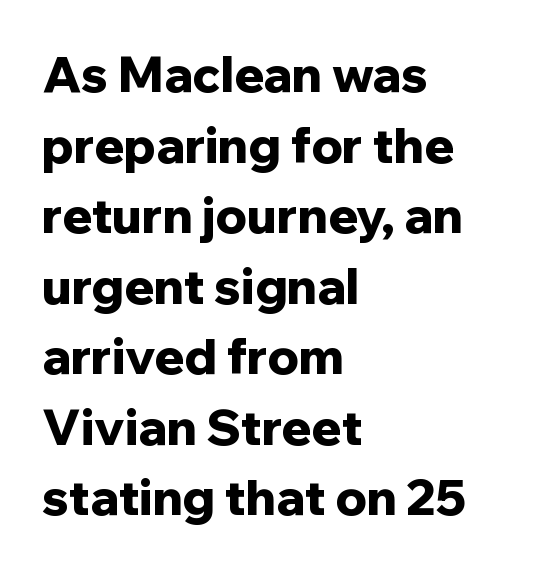
The image shows 49 px bold sans-serif type, upright; set left-aligned, normal line spacing (1.44x), normal letter spacing, not underlined; low stroke contrast and a medium x-height.
